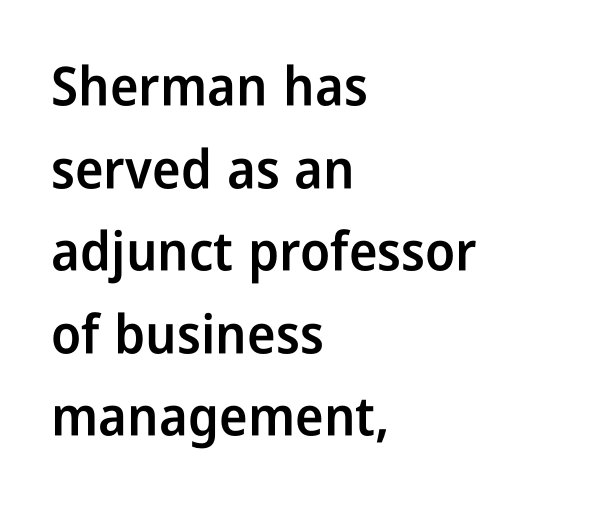
Words appear dense and cohesive because spacing is normal. Successive baselines arrive at the customary interval. Serif or sans? Sans — the stroke terminals are bare. Unlike italic type, these characters show no tilt at all. Looks like regular typesetting: each glyph gets only the width it needs. Quick note: underline off.
